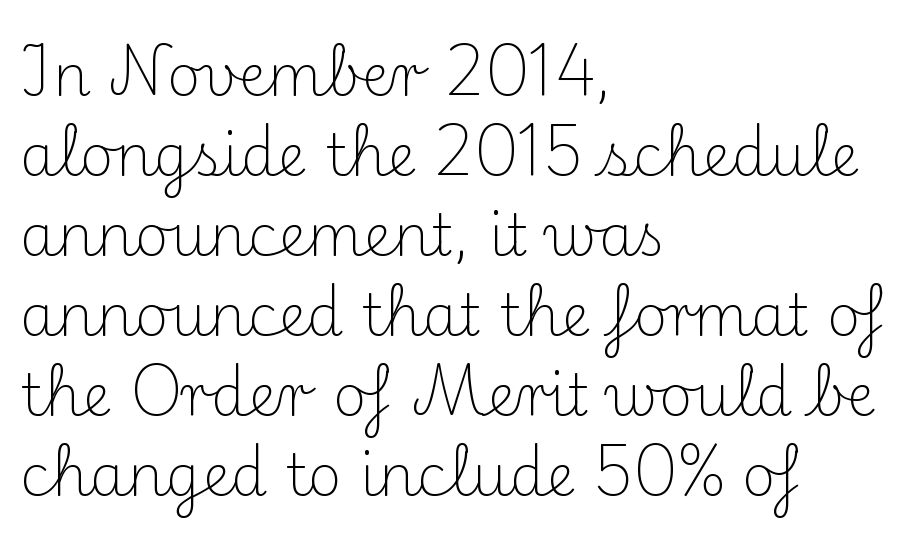
{"serif": "yes", "italic": "no", "bold": "no", "weight": "light", "width": "normal", "stroke_contrast": "medium", "x_height": "small", "monospaced": "no", "underline": "no", "align": "left", "line_spacing": "normal", "line_spacing_ratio": 1.38, "letter_spacing": "normal", "letter_spacing_em": 0.0, "glyph_px": 58}
